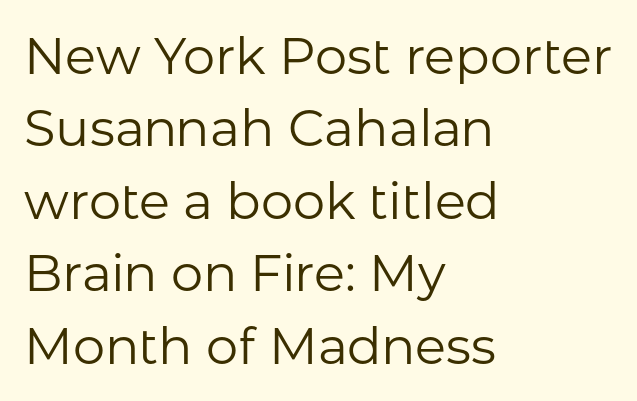
{"serif": "no", "italic": "no", "bold": "no", "weight": "regular", "width": "normal", "stroke_contrast": "low", "x_height": "medium", "monospaced": "no", "underline": "no", "align": "left", "line_spacing": "normal", "line_spacing_ratio": 1.42, "letter_spacing": "normal", "letter_spacing_em": 0.0, "glyph_px": 51}
